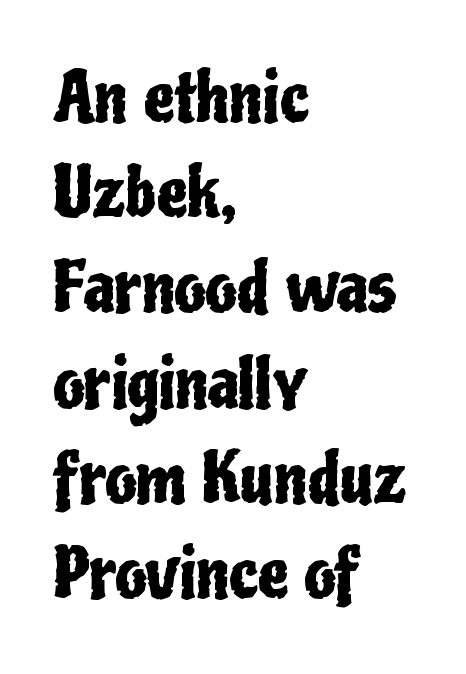
Q: Is the text italic (slanted)? A: No, it is upright.
Q: Is the typeface a serif or a sans-serif typeface? A: Sans-serif.
Q: Is the text underlined? A: No.
Q: How is the paragraph aligned? A: Left-aligned.
Q: Is the spacing between letters normal or unusually wide? A: Normal.
Q: Is the spacing between lines tight, normal or loose? A: Normal.
Q: Width (condensed, normal, or wide)? A: Condensed.
Q: Stroke contrast? A: Low.
Q: x-height? A: Medium.
Q: Monospaced? A: No.
